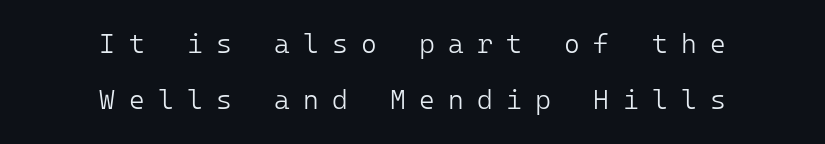
The image shows 27 px text type, upright; set centered, loose line spacing (2.08x), unusually wide letter spacing (+0.49 em), not underlined.
